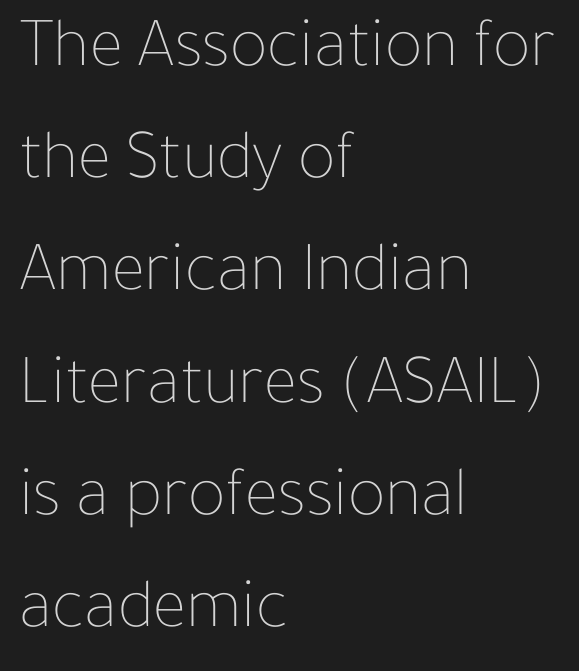
The image shows 71 px thin type, upright; set left-aligned, normal line spacing (1.58x), normal letter spacing, not underlined; low stroke contrast and a medium x-height.
